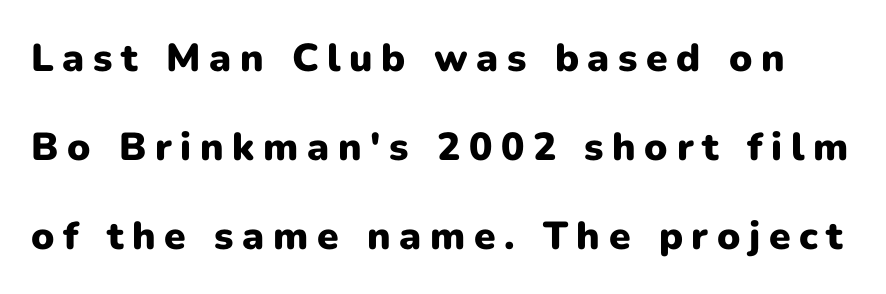
The image shows 39 px heavy sans-serif type, upright; set loose line spacing (2.28x), unusually wide letter spacing (+0.22 em), not underlined; low stroke contrast and a medium x-height.
